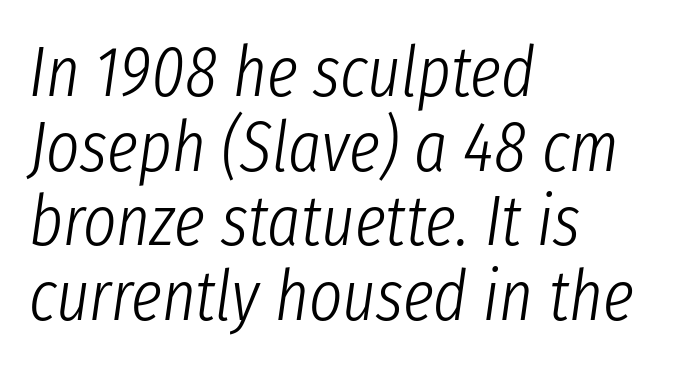
Q: Is the text bold? A: No.
Q: Is the text italic (slanted)? A: Yes, it leans right by about 8 degrees.
Q: Is the text underlined? A: No.
Q: How is the paragraph aligned? A: Left-aligned.
Q: Is the spacing between letters normal or unusually wide? A: Normal.
Q: Is the spacing between lines tight, normal or loose? A: Tight.
Q: Width (condensed, normal, or wide)? A: Condensed.
Q: Stroke contrast? A: Low.
Q: x-height? A: Medium.
Q: Monospaced? A: No.
